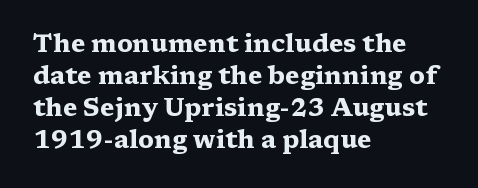
The typesetter chose a ragged-right arrangement here. The line texture is even and compact thanks to regular tracking. Summary of weight: heavy, a full bold. Vertically, the passage feels balanced, rows spaced as you'd expect. In terms of posture, this sample is upright.
